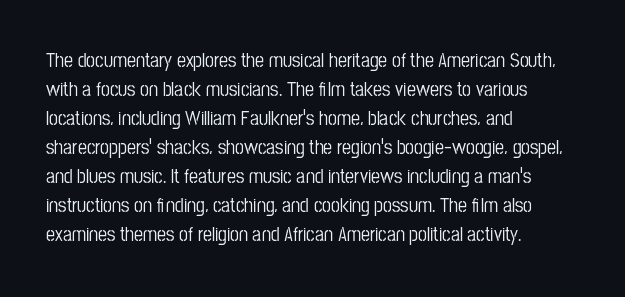
{"italic": "no", "underline": "no", "align": "left", "line_spacing": "normal", "line_spacing_ratio": 1.45, "letter_spacing": "normal", "letter_spacing_em": 0.0, "glyph_px": 20}
